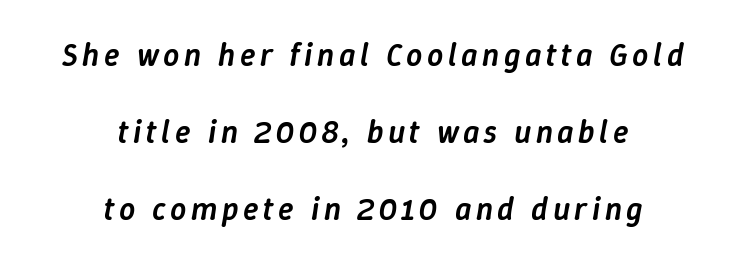
The image shows 32 px semibold type, italic (leaning right); set centered, loose line spacing (2.41x), not underlined; low stroke contrast and a medium x-height.
